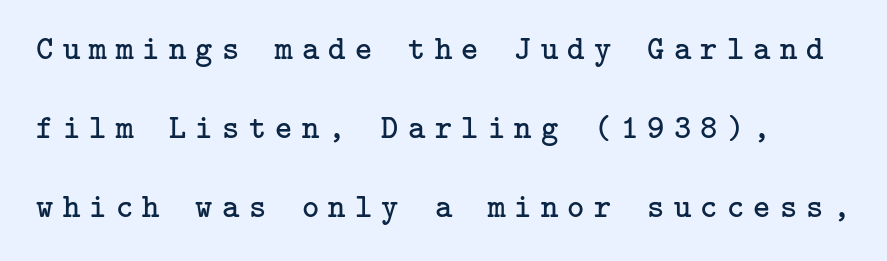
The image shows 33 px regular-weight serif type, upright; set loose line spacing (2.39x), unusually wide letter spacing (+0.28 em), not underlined; low stroke contrast and a medium x-height.
